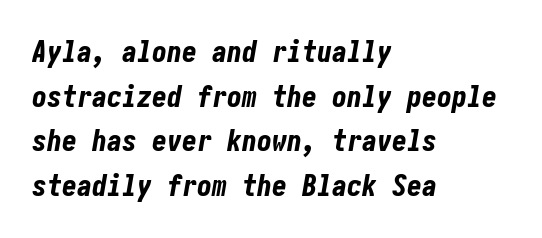
The passage is arranged the way most books set body copy — flush left. Here the glyphs are tracked normally, forming tight word shapes. Quick note: underline off. Would a proofreader flag this as italicized? Yes. Successive baselines arrive at the customary interval. Heavy-handed strokes throughout: this text is bold.
